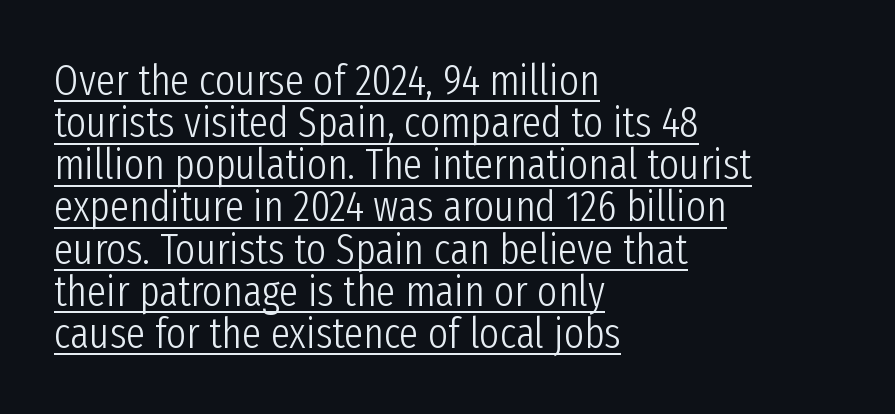
{"serif": "no", "italic": "no", "bold": "no", "weight": "light", "width": "condensed", "stroke_contrast": "low", "x_height": "medium", "monospaced": "no", "underline": "yes", "align": "left", "line_spacing": "tight", "line_spacing_ratio": 0.98, "letter_spacing": "normal", "letter_spacing_em": 0.0, "glyph_px": 43}
